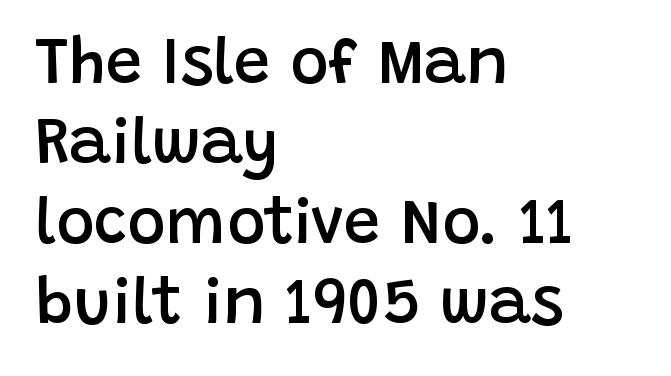
{"serif": "no", "italic": "no", "bold": "semi", "weight": "semibold", "width": "normal", "stroke_contrast": "low", "x_height": "large", "monospaced": "no", "underline": "no", "align": "left", "line_spacing_ratio": 1.23, "letter_spacing": "normal", "letter_spacing_em": 0.0, "glyph_px": 65}
